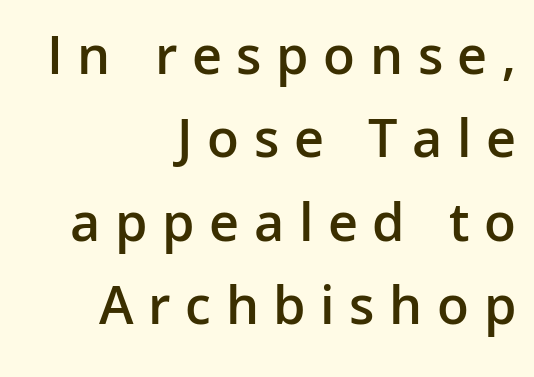
The image shows 56 px semibold sans-serif type, upright; set right-aligned, normal line spacing (1.49x), unusually wide letter spacing (+0.26 em), not underlined; low stroke contrast and a medium x-height.
